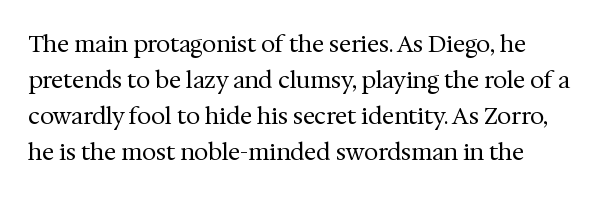
Q: Is the text bold? A: No.
Q: Is the text italic (slanted)? A: No, it is upright.
Q: Is the text underlined? A: No.
Q: Is the spacing between letters normal or unusually wide? A: Normal.
Q: Is the spacing between lines tight, normal or loose? A: Normal.
